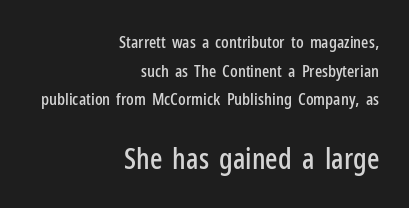
{"serif": "no", "italic": "no", "width": "condensed", "stroke_contrast": "low", "x_height": "medium", "monospaced": "no", "underline": "no", "align": "right", "line_spacing": "normal", "line_spacing_ratio": 1.68, "letter_spacing": "normal", "letter_spacing_em": 0.0, "larger_block": "second", "size_ratio": 1.71, "glyph_px": 29}
